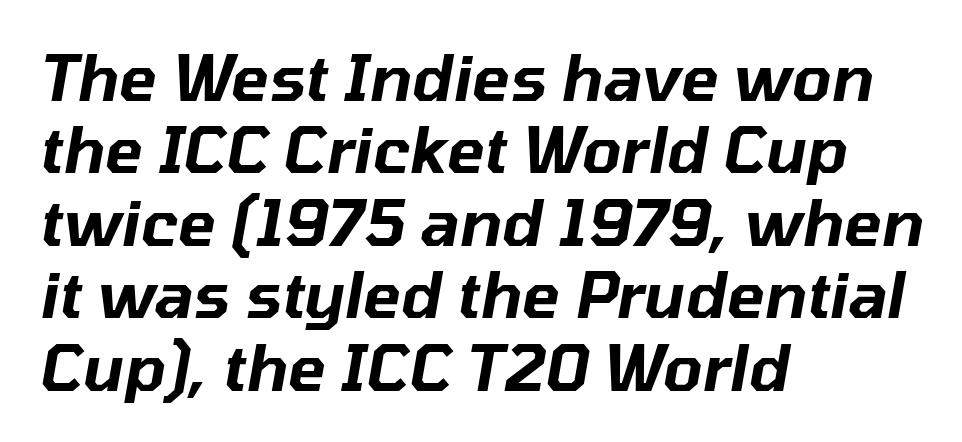
Q: Is the text italic (slanted)? A: Yes, it leans right by about 10 degrees.
Q: Is the text underlined? A: No.
Q: How is the paragraph aligned? A: Left-aligned.
Q: Is the spacing between letters normal or unusually wide? A: Normal.
Q: Is the spacing between lines tight, normal or loose? A: Tight.
Q: Width (condensed, normal, or wide)? A: Normal.
Q: Stroke contrast? A: Low.
Q: x-height? A: Medium.
Q: Monospaced? A: No.
